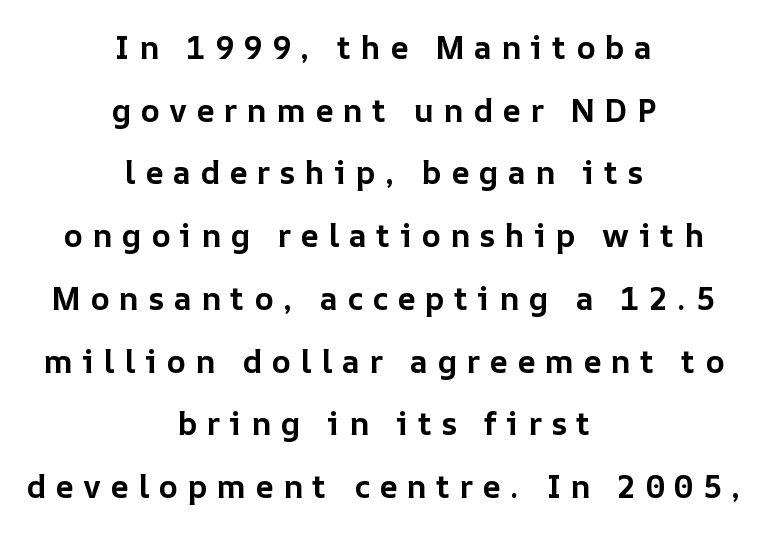
Designer's note — italics off, roman on. The text block is weighted toward neither margin, spreading evenly from the middle. A clean baseline with only descenders dipping below it. Chunky letters — that's bold for sure.
